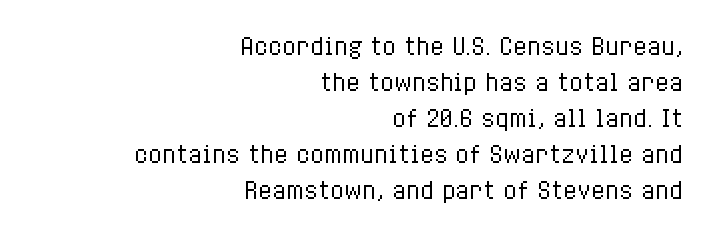
The image shows 23 px text type, upright; set right-aligned, normal line spacing (1.56x), normal letter spacing, not underlined.
